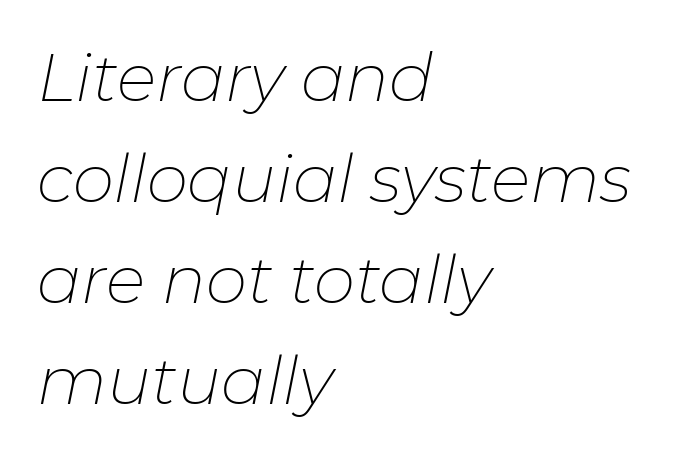
Q: Is the text bold? A: No.
Q: Is the text italic (slanted)? A: Yes, it leans right by about 11 degrees.
Q: Is the text underlined? A: No.
Q: How is the paragraph aligned? A: Left-aligned.
Q: Is the spacing between letters normal or unusually wide? A: Normal.
Q: Is the spacing between lines tight, normal or loose? A: Normal.
Q: Width (condensed, normal, or wide)? A: Normal.
Q: Stroke contrast? A: Low.
Q: x-height? A: Medium.
Q: Monospaced? A: No.
